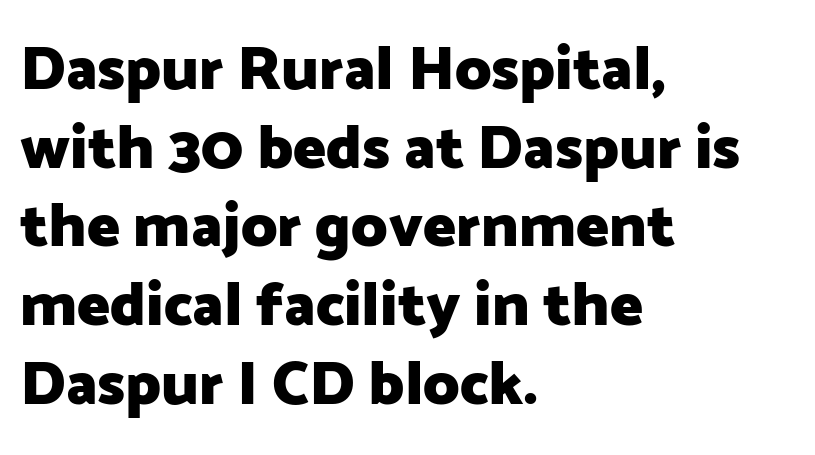
{"serif": "no", "italic": "no", "bold": "yes", "weight": "heavy", "width": "normal", "stroke_contrast": "low", "x_height": "medium", "monospaced": "no", "underline": "no", "align": "left", "line_spacing": "normal", "line_spacing_ratio": 1.27, "letter_spacing": "normal", "letter_spacing_em": 0.0, "glyph_px": 62}
